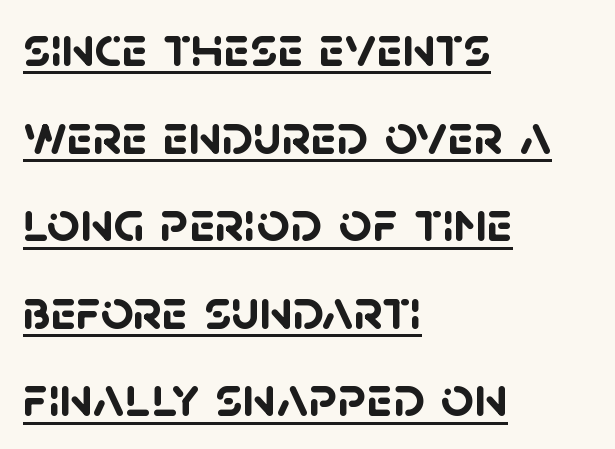
Which margin do the lines hug? The left one — the right edge is uneven. Each new line begins a customary step beneath the previous one. Serif or sans? Sans — the stroke terminals are bare. Notice how thick the strokes are: this is what a full bold looks like.
